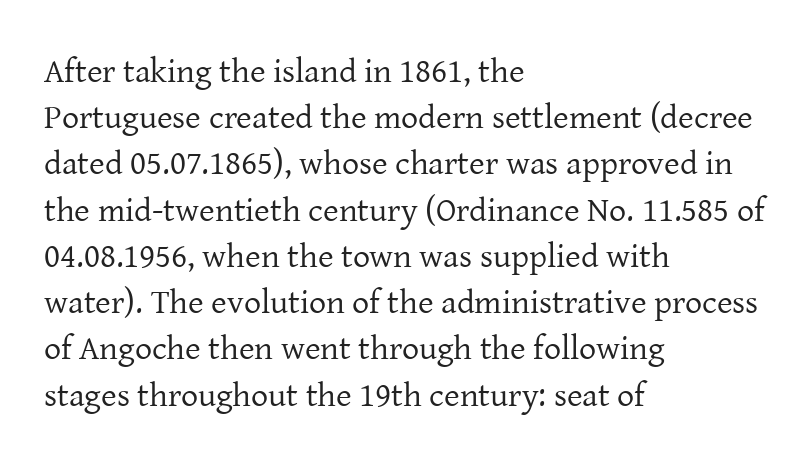
{"serif": "yes", "italic": "no", "bold": "no", "weight": "regular", "width": "normal", "stroke_contrast": "low", "x_height": "medium", "monospaced": "no", "underline": "no", "align": "left", "line_spacing": "normal", "line_spacing_ratio": 1.36, "letter_spacing": "normal", "letter_spacing_em": 0.0, "glyph_px": 34}
